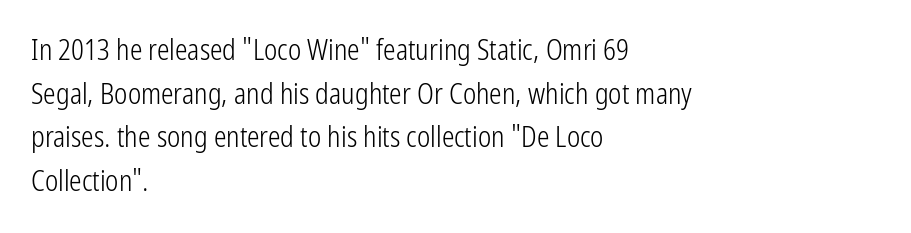
Inter-character spacing is left at the font's built-in metrics. The rows are spaced the way most documents space them. The words here are not underlined. The weight would be labelled regular, book, light, or lighter still. Spacing verdict: proportional, widths tailored to each character. Leftover space on each line is placed entirely after the last word.
